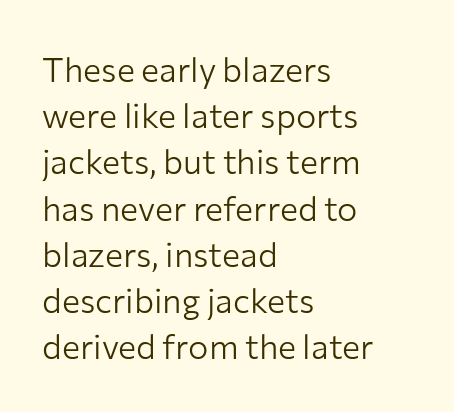
The image shows 34 px light sans-serif type, upright; set left-aligned, normal line spacing (1.36x), normal letter spacing, not underlined; low stroke contrast and a medium x-height.
